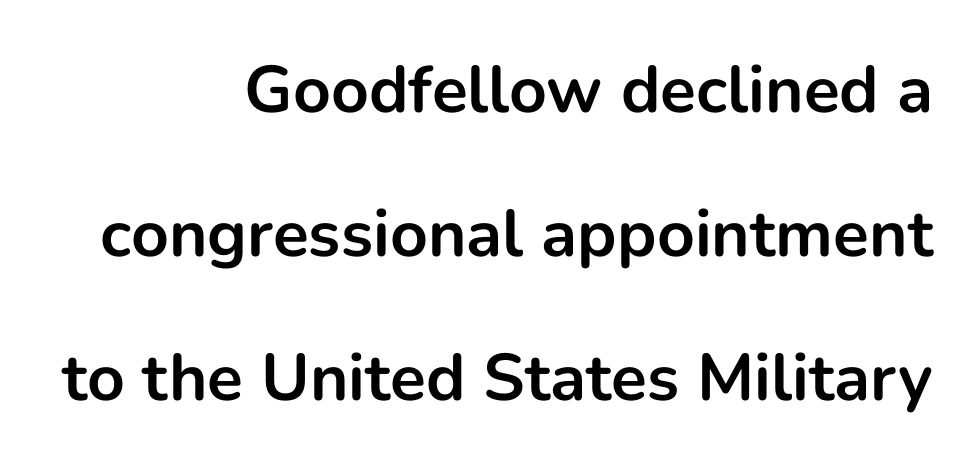
Emphasis by weight is at full strength: bold. The compositor pushed each line to the right boundary. The lines are spread far apart with generous leading. You could not count columns in this text — the font is proportionally spaced. Rendered with straight, roman letterforms. No feet cap the strokes, marking this as sans-serif type.
